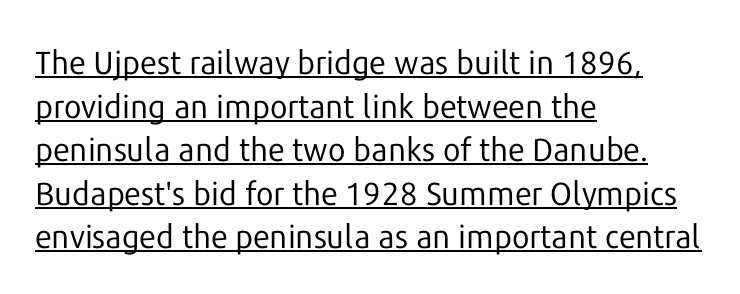
Spacing verdict: proportional, widths tailored to each character. The letters sit at their default tracking, neither squeezed nor spread. Line spacing here is normal. If you drew a ruler down the left edge, every line would touch it. Characters remain perfectly vertical along every line.
